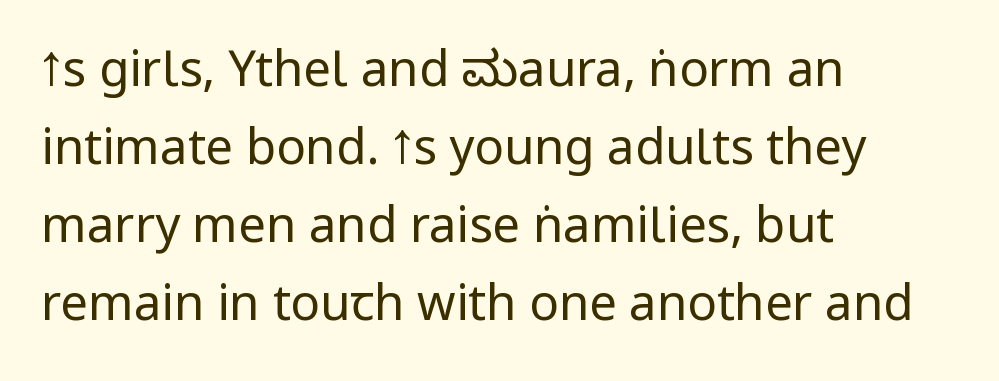
The image shows 49 px regular-weight, condensed sans-serif type, upright; set left-aligned, normal line spacing (1.59x), normal letter spacing, not underlined; low stroke contrast and a large x-height.
